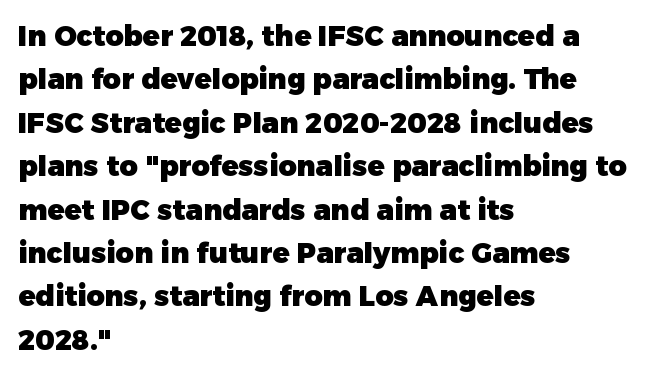
{"serif": "no", "italic": "no", "bold": "yes", "weight": "heavy", "width": "normal", "stroke_contrast": "low", "x_height": "medium", "monospaced": "no", "underline": "no", "align": "left", "line_spacing": "normal", "line_spacing_ratio": 1.55, "letter_spacing": "normal", "letter_spacing_em": 0.0, "glyph_px": 28}
